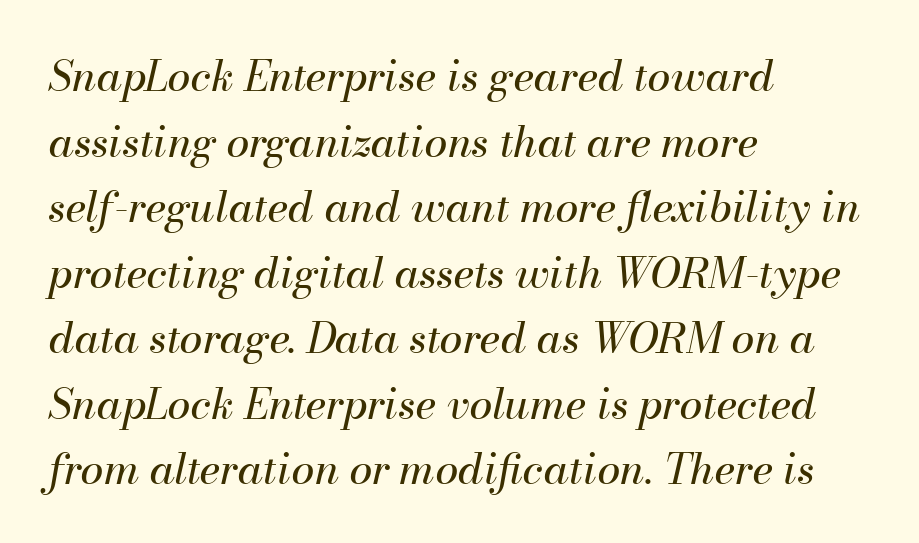
{"italic": "yes", "lean": "right", "slant_degrees": 13, "bold": "no", "weight": "regular", "width": "normal", "stroke_contrast": "medium", "x_height": "small", "monospaced": "no", "underline": "no", "align": "left", "line_spacing": "normal", "line_spacing_ratio": 1.56, "letter_spacing": "normal", "letter_spacing_em": 0.0, "glyph_px": 42}
